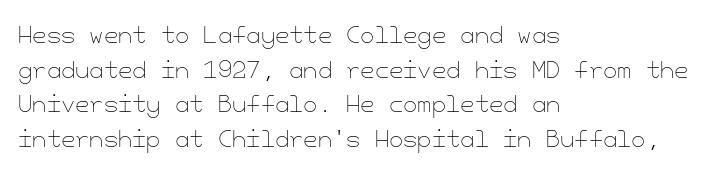
{"italic": "no", "bold": "no", "underline": "no", "align": "left", "line_spacing": "normal", "line_spacing_ratio": 1.51, "letter_spacing": "normal", "letter_spacing_em": 0.0, "glyph_px": 23}
